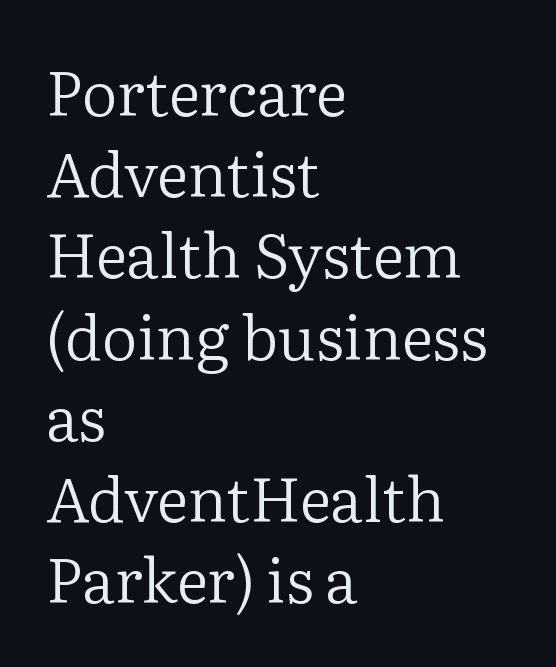
Q: Is the text bold? A: No.
Q: Is the text italic (slanted)? A: No, it is upright.
Q: Is the typeface a serif or a sans-serif typeface? A: Serif.
Q: Is the text underlined? A: No.
Q: How is the paragraph aligned? A: Left-aligned.
Q: Is the spacing between letters normal or unusually wide? A: Normal.
Q: Is the spacing between lines tight, normal or loose? A: Normal.
Q: Width (condensed, normal, or wide)? A: Normal.
Q: Stroke contrast? A: Low.
Q: x-height? A: Medium.
Q: Monospaced? A: No.
